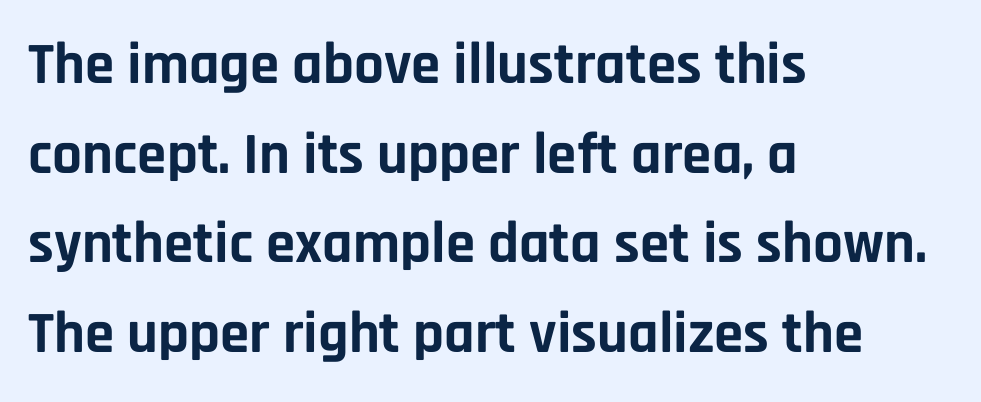
Nothing sits at the stroke ends, so this counts as sans-serif. The typesetting leans heavy: a genuine bold. Is this a fixed-width face? No — the glyphs have proportional, varying widths. The lines sit at an ordinary, default distance from one another. Reading down the block, your eye returns to a fixed left position each line. Is the letter spacing exaggerated? No — it looks like the ordinary default.
